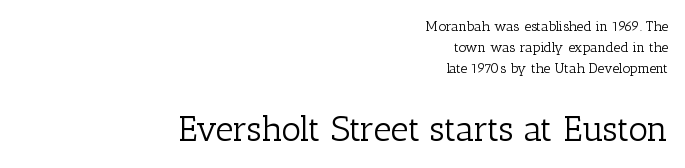
Do the letters lean? They stand straight. Decoration check: the copy has no underline. Look at the glyph heights: the lower group is clearly the bigger setting. Here the designer chose a conventional face with non-uniform glyph widths. A light-to-regular cut is what we see here. Short note: letters normally spaced.
